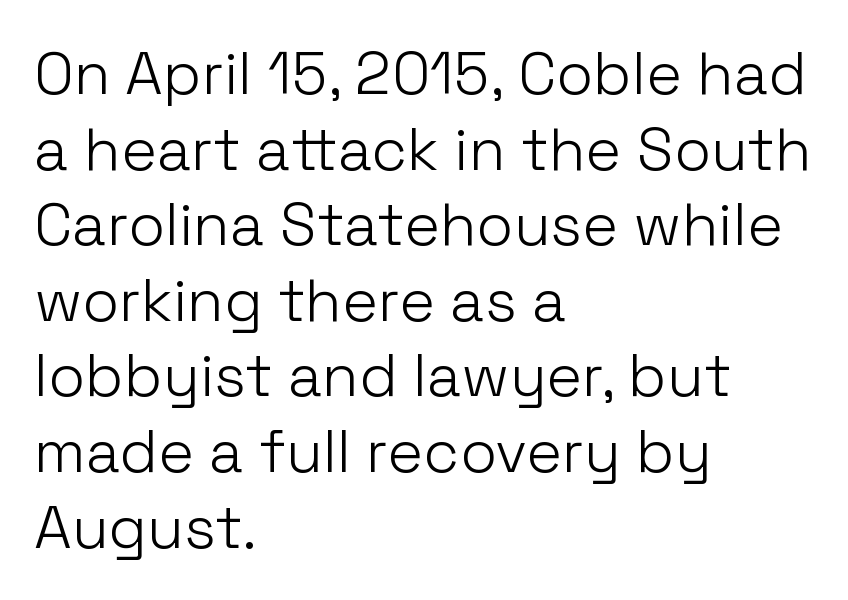
{"serif": "no", "italic": "no", "bold": "no", "weight": "light", "width": "normal", "stroke_contrast": "low", "x_height": "medium", "monospaced": "no", "underline": "no", "align": "left", "line_spacing": "normal", "line_spacing_ratio": 1.26, "letter_spacing": "normal", "letter_spacing_em": 0.0, "glyph_px": 60}
